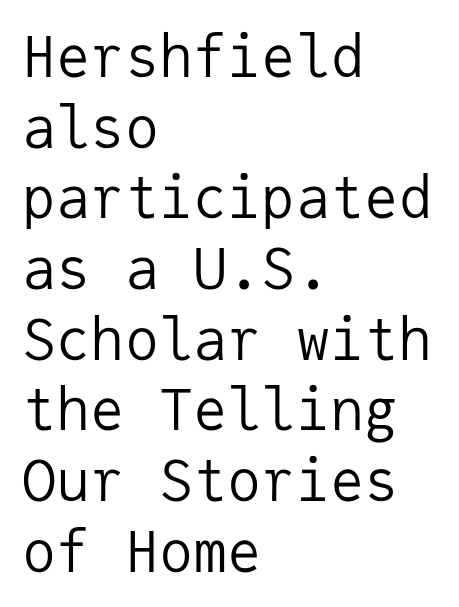
{"serif": "no", "italic": "no", "bold": "no", "weight": "regular", "width": "normal", "stroke_contrast": "low", "x_height": "medium", "monospaced": "yes", "underline": "no", "align": "left", "line_spacing_ratio": 1.24, "letter_spacing": "normal", "letter_spacing_em": 0.0, "glyph_px": 57}
